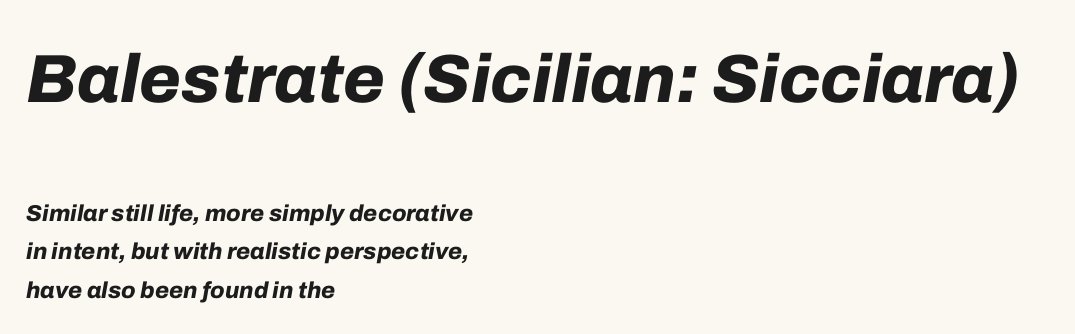
Q: Is the text bold? A: Yes.
Q: Is the text italic (slanted)? A: Yes, it leans right by about 10 degrees.
Q: Is the text underlined? A: No.
Q: How is the paragraph aligned? A: Left-aligned.
Q: Is the spacing between letters normal or unusually wide? A: Normal.
Q: Is the spacing between lines tight, normal or loose? A: Normal.
Q: Which block of text is set in a larger size, the first (top) or the second (bottom)? A: The first (top) one.
Q: Width (condensed, normal, or wide)? A: Normal.
Q: Stroke contrast? A: Low.
Q: x-height? A: Medium.
Q: Monospaced? A: No.
